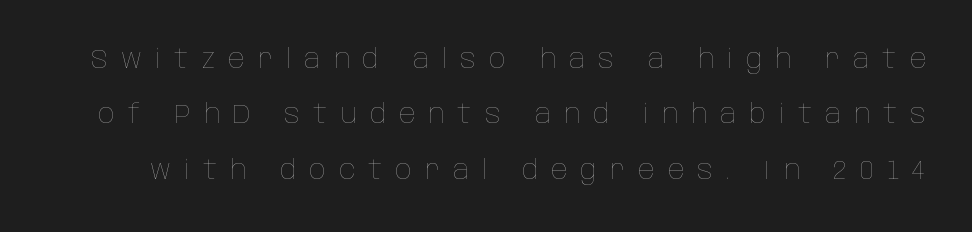
The typography opts for an upright posture over an oblique one. Loose tracking; the words dissolve into strings of separated letters. Students, observe: this is what heavily led, spacious text looks like. Vertical stems look standard width or narrower in stroke. Decoration check: the copy has no underline.
